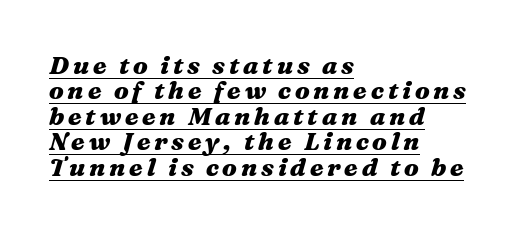
{"italic": "yes", "lean": "right", "slant_degrees": 16, "bold": "yes", "underline": "yes", "align": "left", "line_spacing": "tight", "line_spacing_ratio": 1.02, "glyph_px": 25}
